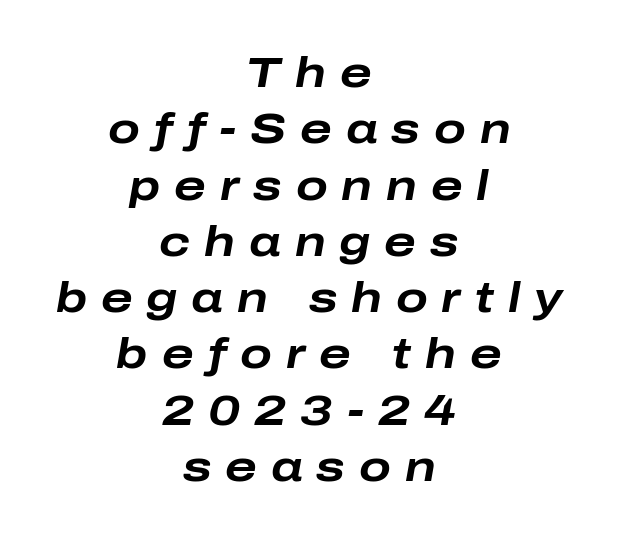
Q: Is the text bold? A: Yes.
Q: Is the text italic (slanted)? A: Yes, it leans right by about 10 degrees.
Q: Is the text underlined? A: No.
Q: How is the paragraph aligned? A: Centered.
Q: Is the spacing between letters normal or unusually wide? A: Unusually wide.
Q: Is the spacing between lines tight, normal or loose? A: Normal.
Q: Width (condensed, normal, or wide)? A: Wide.
Q: Stroke contrast? A: Low.
Q: x-height? A: Medium.
Q: Monospaced? A: No.
